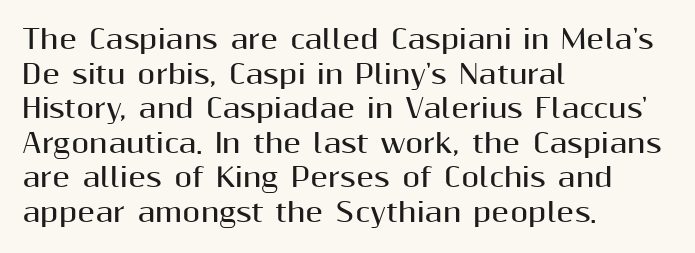
{"italic": "no", "bold": "yes", "underline": "no", "align": "left", "line_spacing": "normal", "line_spacing_ratio": 1.33, "letter_spacing": "normal", "letter_spacing_em": 0.0, "glyph_px": 26}
